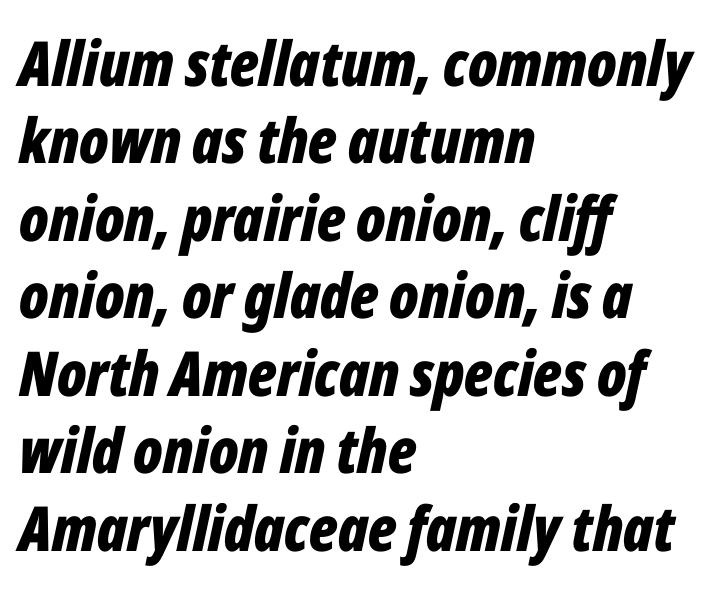
The typesetter chose a ragged-right arrangement here. The rendering uses a bold face; every stroke is thick and dark. Interline gaps are of average width in this sample. Beneath every word, the page is bare. Each letter keeps its own natural width here, so spacing adapts to shape. Quick note: italic.
